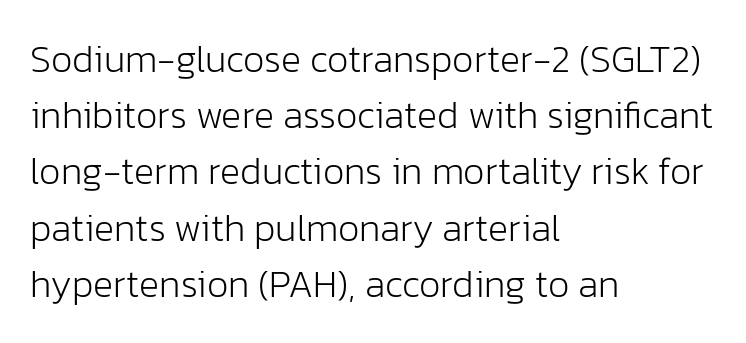
The image shows 38 px light sans-serif type, upright; set left-aligned, normal line spacing (1.48x), normal letter spacing, not underlined; low stroke contrast and a medium x-height.
